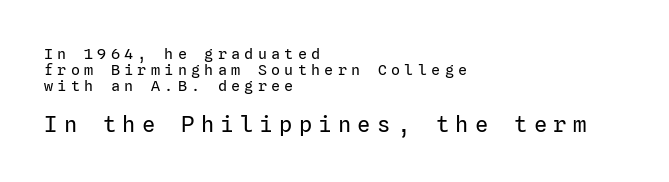
The image shows 22 px text type, upright; set left-aligned, tight line spacing (1.07x), unusually wide letter spacing (+0.29 em), not underlined; the second (bottom) block is 1.47x larger.
